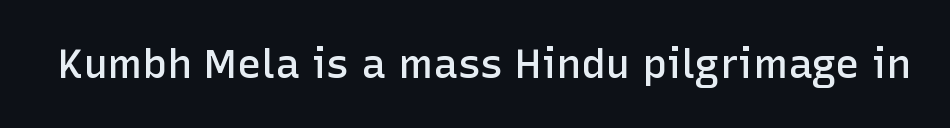
The image shows 41 px semibold sans-serif type, upright; set normal letter spacing, not underlined; low stroke contrast and a medium x-height.
